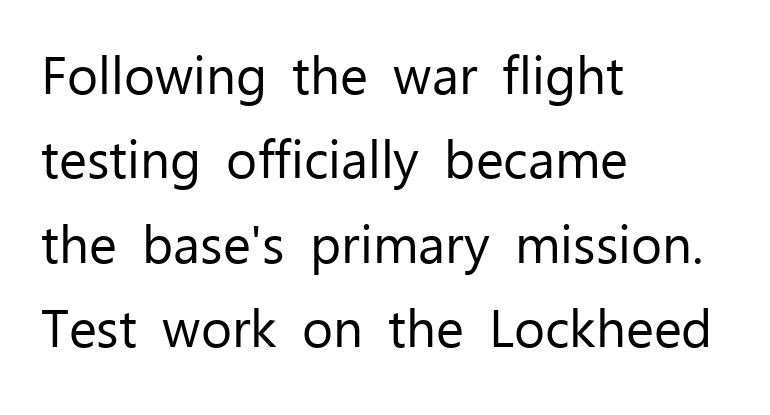
Q: Is the text bold? A: No.
Q: Is the text italic (slanted)? A: No, it is upright.
Q: Is the typeface a serif or a sans-serif typeface? A: Sans-serif.
Q: Is the text underlined? A: No.
Q: How is the paragraph aligned? A: Left-aligned.
Q: Is the spacing between letters normal or unusually wide? A: Normal.
Q: Is the spacing between lines tight, normal or loose? A: Normal.
Q: Width (condensed, normal, or wide)? A: Normal.
Q: Stroke contrast? A: Low.
Q: x-height? A: Medium.
Q: Monospaced? A: No.
